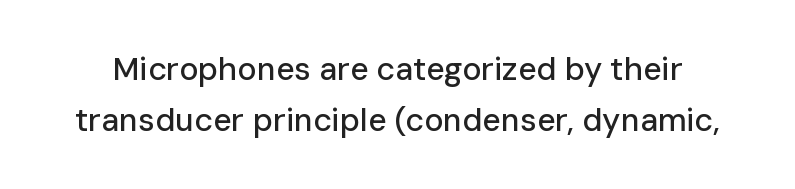
The image shows 32 px sans-serif type, upright; set normal line spacing (1.58x), normal letter spacing, not underlined; low stroke contrast and a medium x-height.
